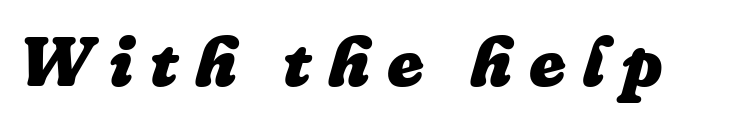
The image shows 70 px heavy type, italic (leaning right); set unusually wide letter spacing (+0.24 em), not underlined; low stroke contrast and a medium x-height.
